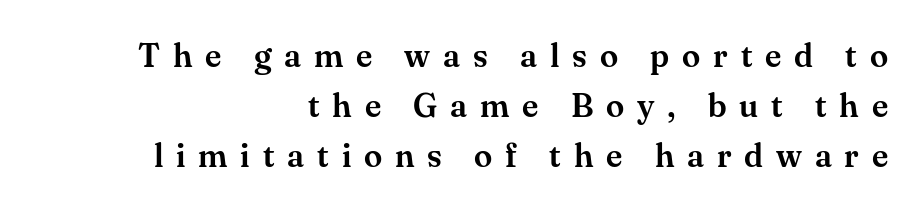
The rows are spaced the way most documents space them. The passage shown is not underscored anywhere. Compared with typical body copy, the letter spacing here is much looser. In terms of letterform style, serifs are clearly present. You could not count columns in this text — the font is proportionally spaced. The ragged edge is on the left, which tells us the setting is flush right.
